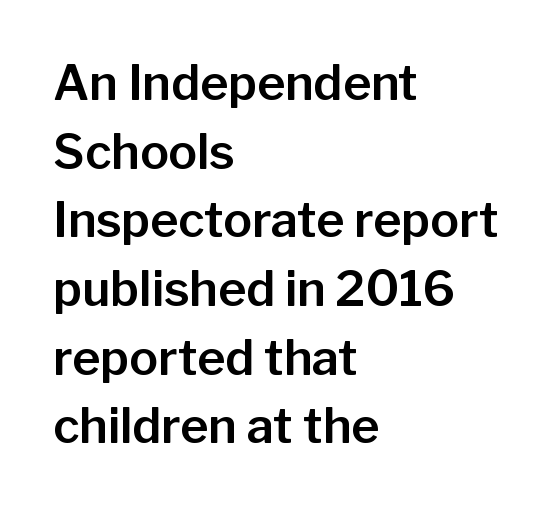
{"serif": "no", "italic": "no", "width": "normal", "stroke_contrast": "low", "x_height": "medium", "monospaced": "no", "underline": "no", "align": "left", "line_spacing": "normal", "line_spacing_ratio": 1.43, "letter_spacing": "normal", "letter_spacing_em": 0.0, "glyph_px": 48}
